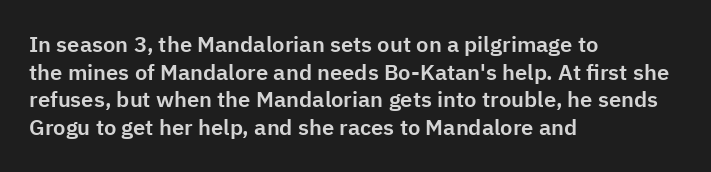
The image shows 22 px text type, upright; set left-aligned, normal line spacing (1.26x), normal letter spacing, not underlined.
